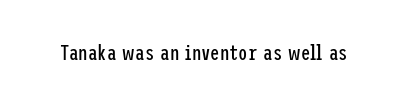
The passage shown is not underscored anywhere. The font's upright variant was chosen for this text. Stems here are at most as thick as an everyday book face. Observe the ordinary spacing: letters are neighbours, not strangers.
